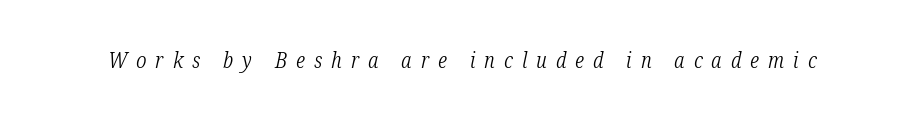
{"italic": "yes", "lean": "right", "slant_degrees": 12, "bold": "no", "underline": "no", "letter_spacing": "wide", "letter_spacing_em": 0.41, "glyph_px": 22}
